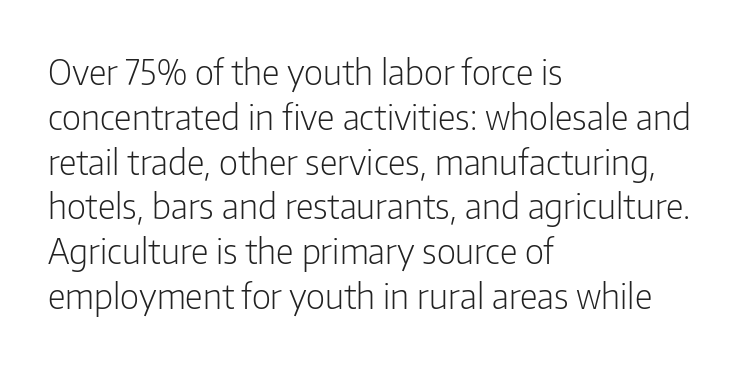
Unmarked baselines from the first word to the last. Short and long lines alike share a common starting point at left. These lines are rendered in a variable-pitch font. The leading is moderate, giving the passage an even texture. This rendering employs a face without finishing strokes, i.e., a sans-serif.
